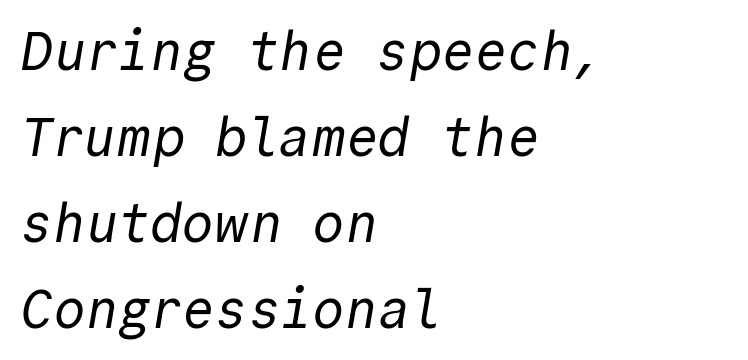
Q: Is the text bold? A: No.
Q: Is the typeface a serif or a sans-serif typeface? A: Sans-serif.
Q: Is the text underlined? A: No.
Q: How is the paragraph aligned? A: Left-aligned.
Q: Is the spacing between letters normal or unusually wide? A: Normal.
Q: Is the spacing between lines tight, normal or loose? A: Normal.
Q: Width (condensed, normal, or wide)? A: Normal.
Q: x-height? A: Medium.
Q: Monospaced? A: Yes.
